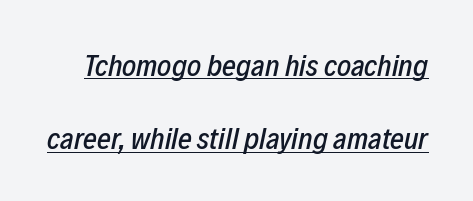
{"italic": "yes", "lean": "right", "slant_degrees": 12, "width": "condensed", "stroke_contrast": "low", "x_height": "medium", "monospaced": "no", "underline": "yes", "line_spacing": "loose", "line_spacing_ratio": 2.45, "letter_spacing": "normal", "letter_spacing_em": 0.0, "glyph_px": 30}
